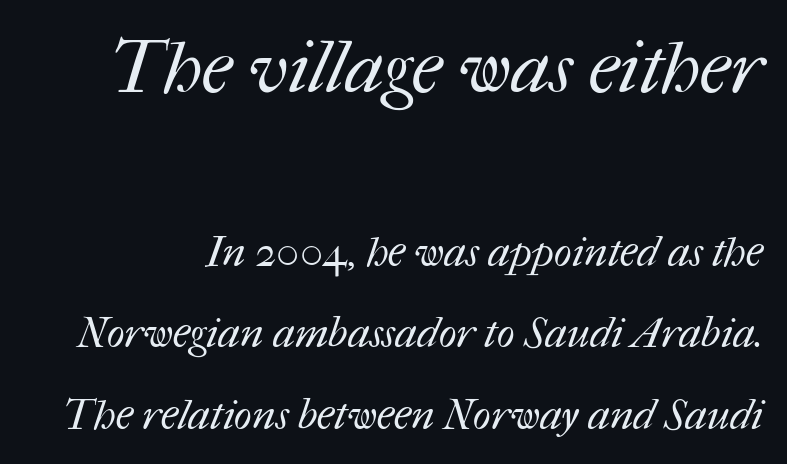
Q: Is the text bold? A: No.
Q: Is the text underlined? A: No.
Q: Is the spacing between letters normal or unusually wide? A: Normal.
Q: Is the spacing between lines tight, normal or loose? A: Loose.
Q: Which block of text is set in a larger size, the first (top) or the second (bottom)? A: The first (top) one.
Q: Width (condensed, normal, or wide)? A: Normal.
Q: Stroke contrast? A: Medium.
Q: x-height? A: Medium.
Q: Monospaced? A: No.
